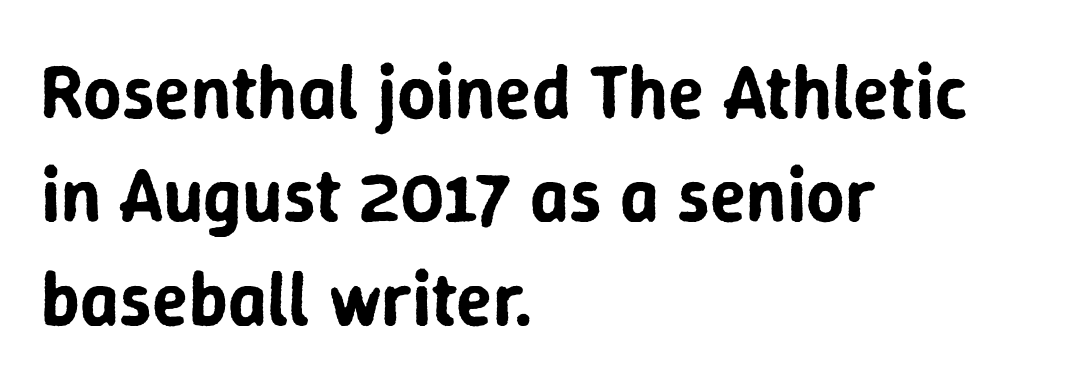
The image shows 75 px sans-serif type, upright; set left-aligned, normal line spacing (1.38x), normal letter spacing, not underlined; low stroke contrast and a medium x-height.
